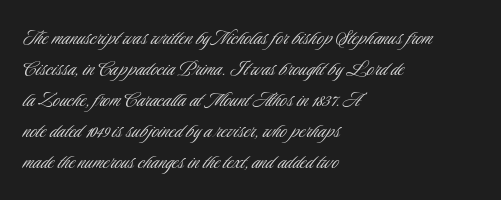
{"bold": "no", "underline": "no", "align": "left", "line_spacing": "normal", "line_spacing_ratio": 1.29, "letter_spacing": "normal", "letter_spacing_em": 0.0, "glyph_px": 24}
